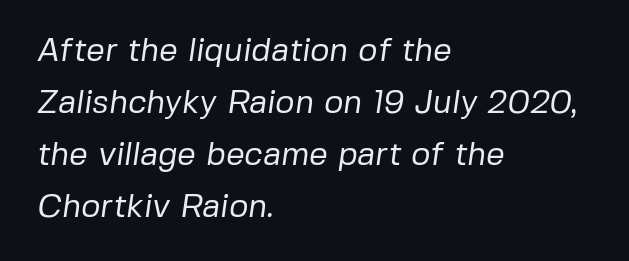
{"serif": "no", "bold": "no", "weight": "regular", "width": "normal", "stroke_contrast": "low", "x_height": "medium", "monospaced": "no", "underline": "no", "align": "left", "line_spacing": "normal", "line_spacing_ratio": 1.58, "letter_spacing": "normal", "letter_spacing_em": 0.0, "glyph_px": 33}
